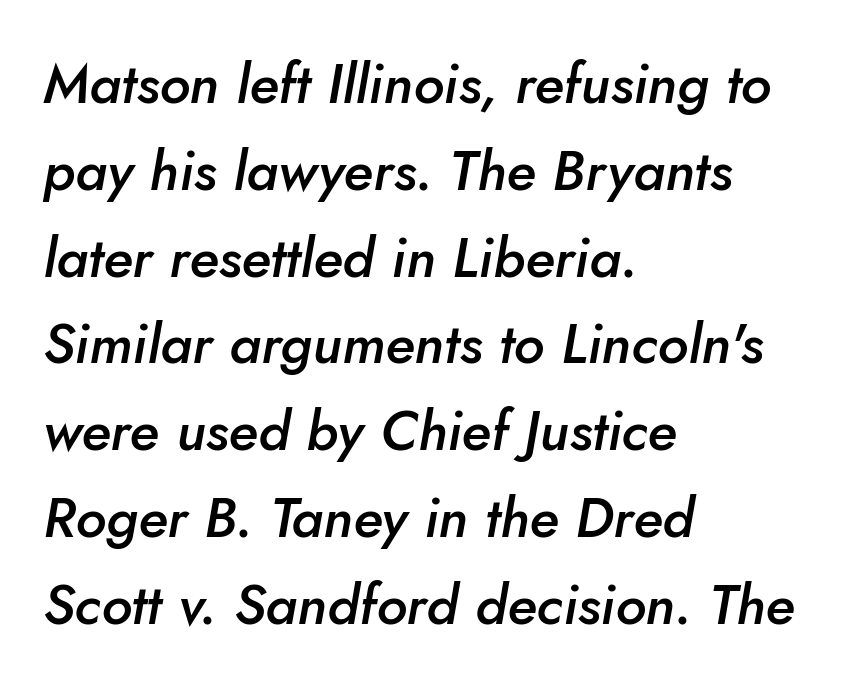
{"italic": "yes", "lean": "right", "slant_degrees": 10, "bold": "semi", "weight": "semibold", "width": "normal", "stroke_contrast": "low", "x_height": "small", "monospaced": "no", "underline": "no", "align": "left", "line_spacing": "normal", "line_spacing_ratio": 1.55, "letter_spacing": "normal", "letter_spacing_em": 0.0, "glyph_px": 56}
